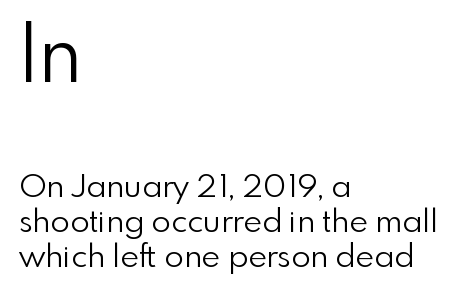
The image shows 80 px light sans-serif type, upright; set left-aligned, tight line spacing (1.1x), normal letter spacing, not underlined; the first (top) block is 2.5x larger; a small x-height.
